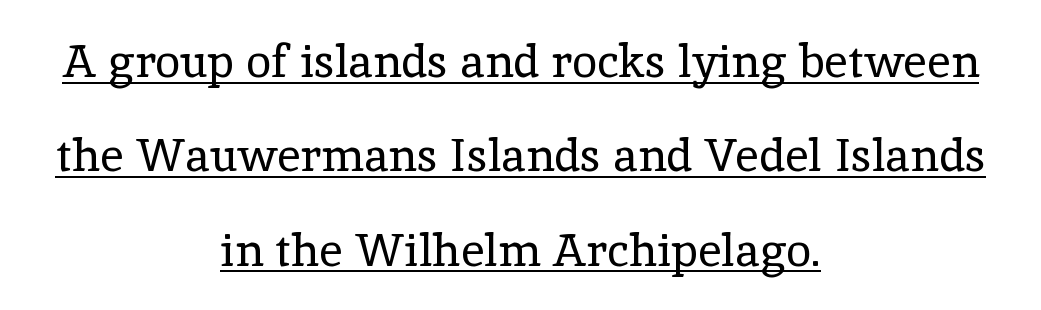
The image shows 46 px regular-weight serif type, upright; set centered, loose line spacing (2.05x), normal letter spacing, underlined; a medium x-height.
